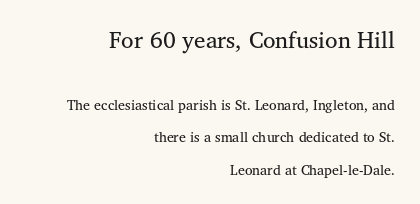
{"italic": "no", "bold": "no", "underline": "no", "align": "right", "line_spacing": "loose", "line_spacing_ratio": 2.3, "letter_spacing": "normal", "letter_spacing_em": 0.0, "larger_block": "first", "size_ratio": 1.64, "glyph_px": 23}
